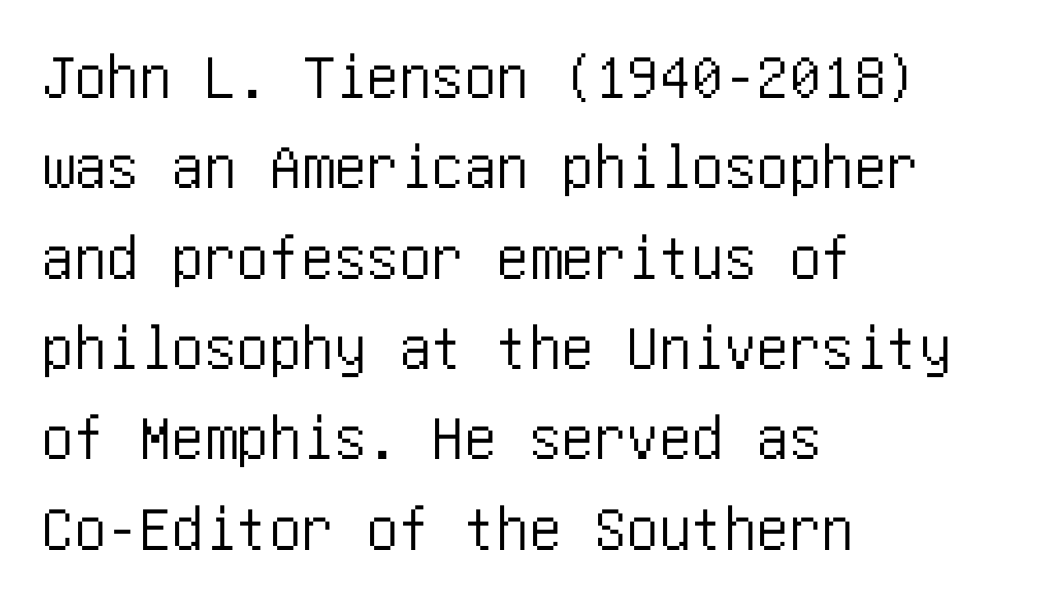
Q: Is the text italic (slanted)? A: No, it is upright.
Q: Is the typeface a serif or a sans-serif typeface? A: Sans-serif.
Q: Is the text underlined? A: No.
Q: How is the paragraph aligned? A: Left-aligned.
Q: Is the spacing between letters normal or unusually wide? A: Normal.
Q: Is the spacing between lines tight, normal or loose? A: Normal.
Q: Width (condensed, normal, or wide)? A: Condensed.
Q: Stroke contrast? A: Low.
Q: x-height? A: Large.
